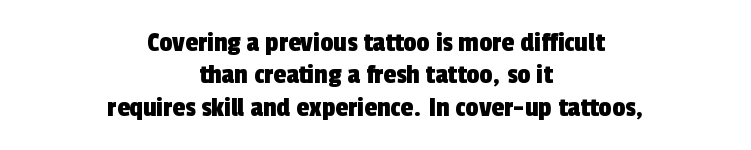
The image shows 29 px condensed sans-serif type; set centered, tight line spacing (1.12x), normal letter spacing, not underlined; a medium x-height.
